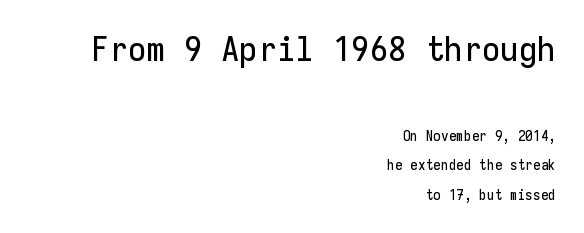
{"serif": "no", "italic": "no", "width": "normal", "stroke_contrast": "low", "x_height": "medium", "monospaced": "yes", "underline": "no", "align": "right", "line_spacing": "loose", "line_spacing_ratio": 2.11, "letter_spacing": "normal", "letter_spacing_em": 0.0, "larger_block": "first", "size_ratio": 2.43, "glyph_px": 34}
